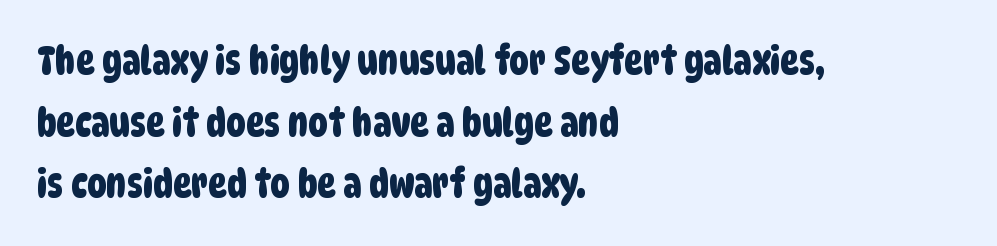
Unlike a traditional serif, this face leaves its strokes unadorned. Just letters on the line, the space beneath them empty. Varying glyph widths throughout — classic text-font behaviour. Every row of glyphs begins at an identical x-position on the left. Tracking value appears to be zero — textbook default spacing.
